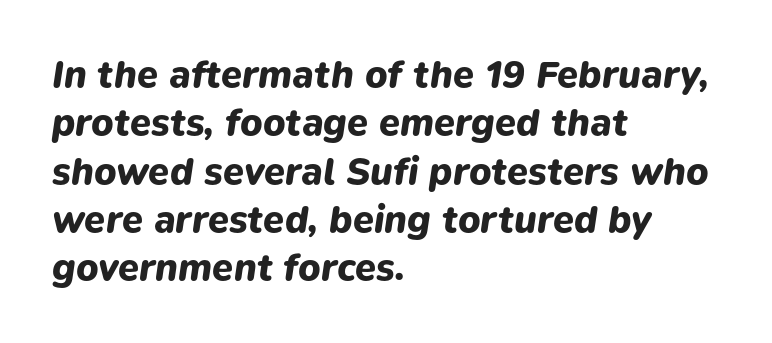
Bold? Absolutely — the strokes are thick and heavy. The face used here is proportionally spaced, like ordinary book or web type. Where is the straight margin? On the left. A typesetter would call this zero additional tracking. Reading down the column, the eye jumps a familiar distance to each next line.
